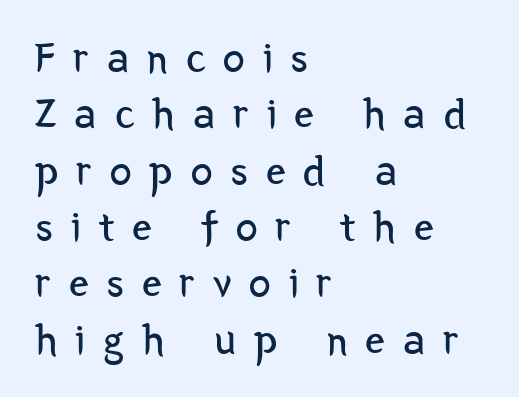
Q: Is the text bold? A: No.
Q: Is the text italic (slanted)? A: No, it is upright.
Q: Is the typeface a serif or a sans-serif typeface? A: Sans-serif.
Q: Is the text underlined? A: No.
Q: How is the paragraph aligned? A: Left-aligned.
Q: Is the spacing between letters normal or unusually wide? A: Unusually wide.
Q: Is the spacing between lines tight, normal or loose? A: Normal.
Q: Width (condensed, normal, or wide)? A: Condensed.
Q: Stroke contrast? A: Low.
Q: x-height? A: Medium.
Q: Monospaced? A: No.
